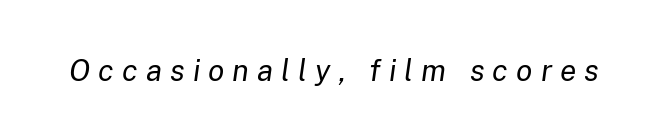
{"italic": "yes", "lean": "right", "slant_degrees": 8, "bold": "no", "weight": "regular", "width": "normal", "stroke_contrast": "low", "x_height": "medium", "monospaced": "no", "underline": "no", "letter_spacing": "wide", "letter_spacing_em": 0.27, "glyph_px": 30}
